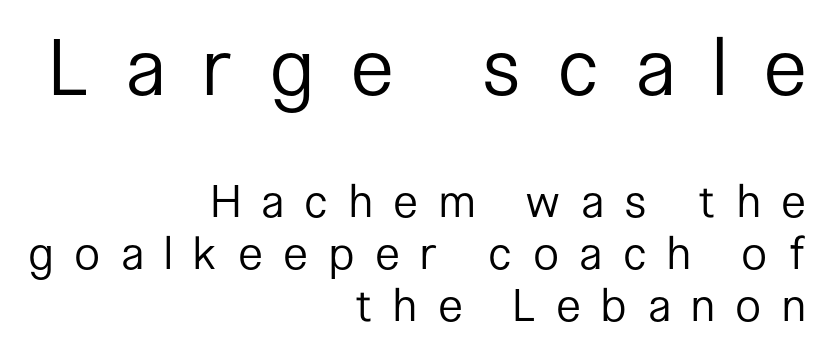
Do the letters lean? They stand straight. Anything drawn beneath the words? Only blank space. The initial chunk of copy outweighs the following chunk in type size. Observe the absence of serifs on each vertical stroke in this sample. The horizontal fit of the characters is loose and conspicuously gappy.
